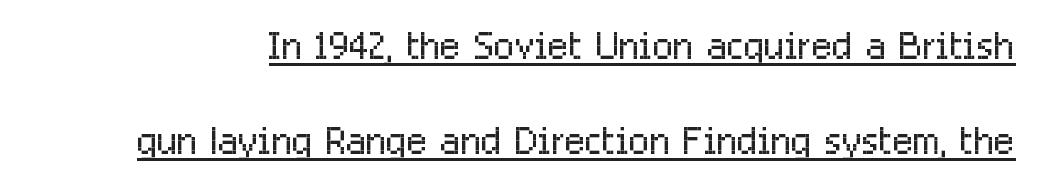
The image shows 54 px light, condensed sans-serif type, upright; set line spacing 1.76x, normal letter spacing, underlined; low stroke contrast and a medium x-height.
